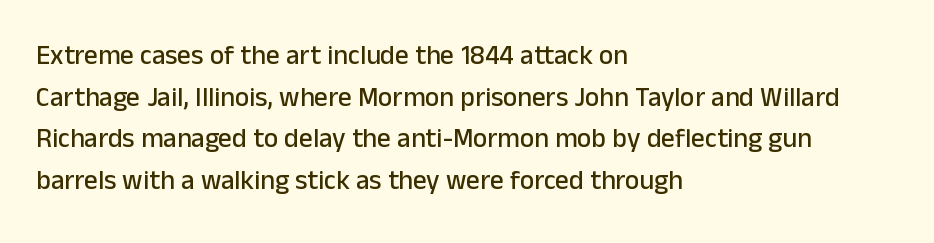
A typesetter would call this zero additional tracking. Line beginnings align vertically; line endings do not. The leading is moderate, giving the passage an even texture. No italicization has been applied; the sample stays upright. This rendering features lettering with no underline.
